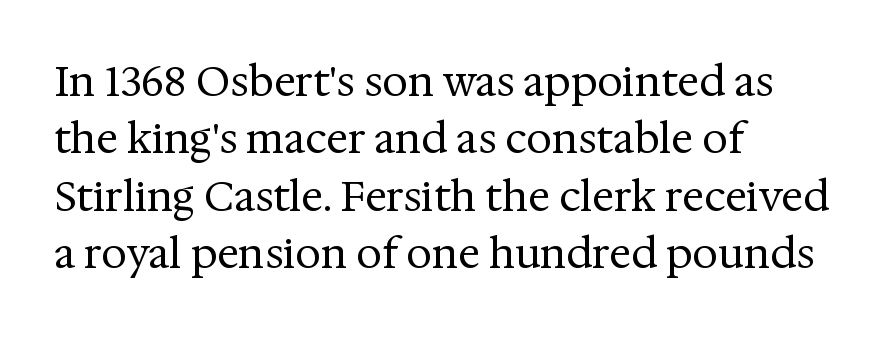
{"serif": "yes", "italic": "no", "bold": "no", "weight": "regular", "width": "normal", "stroke_contrast": "medium", "x_height": "medium", "monospaced": "no", "underline": "no", "align": "left", "line_spacing": "normal", "line_spacing_ratio": 1.4, "letter_spacing": "normal", "letter_spacing_em": 0.0, "glyph_px": 41}
